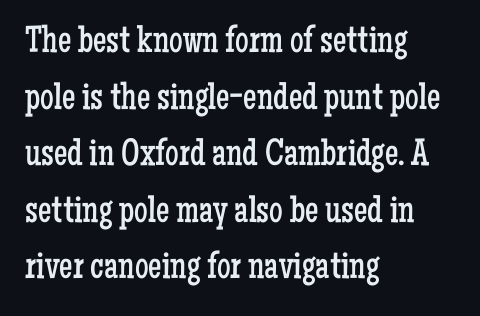
A normal amount of white space separates one row of letters from the next. No extra tracking has been applied to these lines. Serif or sans? Serif — the stroke terminals have little feet. The lettering holds an erect, upright posture throughout. Nothing heavy about these letters — not bold at all. A typesetter would call this proportional, since set widths differ per character.
